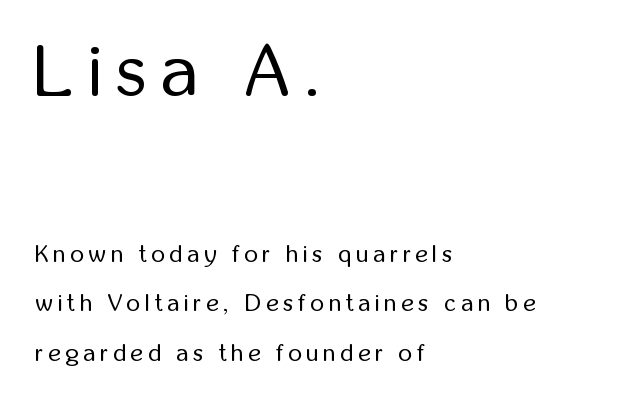
The tracking reads as deliberately expanded to a designer's eye. The typesetting does not lean heavy: it is not bold. The upper block of text is set noticeably larger than the block beneath it. It's the straight-up-and-down kind of type.
